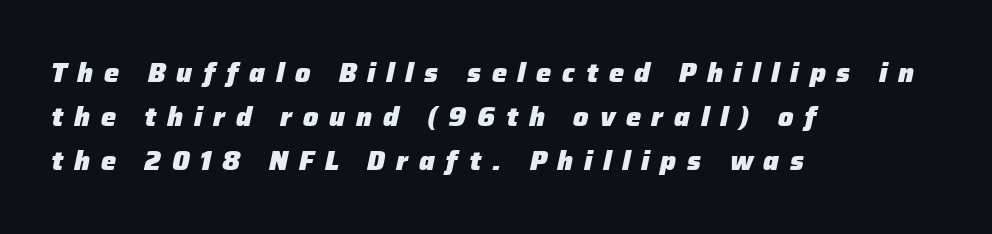
The image shows 27 px bold type, italic (leaning right); set left-aligned, normal line spacing (1.63x), unusually wide letter spacing (+0.4 em), not underlined.
